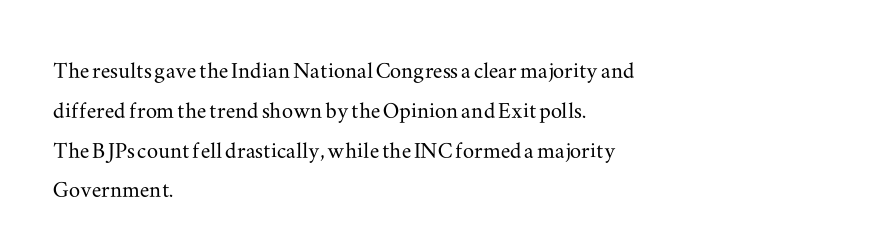
Evenly set lines give the paragraph a standard silhouette. Compared with typical body copy, the letter spacing here is the same. Every stem runs plumb, perpendicular to the baseline. The text block is weighted toward the left margin, trailing off unevenly rightward.
